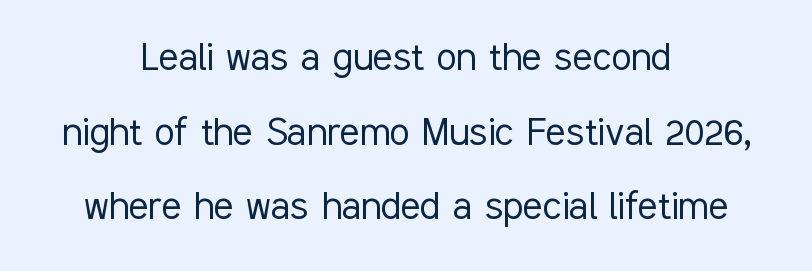
{"serif": "no", "italic": "no", "bold": "no", "weight": "light", "width": "condensed", "stroke_contrast": "low", "x_height": "medium", "monospaced": "no", "underline": "no", "align": "center", "line_spacing": "normal", "line_spacing_ratio": 1.62, "letter_spacing": "normal", "letter_spacing_em": 0.0, "glyph_px": 46}
